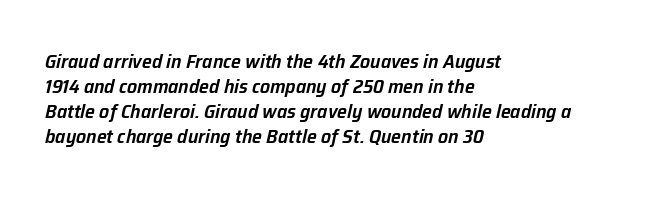
{"italic": "yes", "lean": "right", "slant_degrees": 12, "bold": "semi", "underline": "no", "align": "left", "line_spacing": "normal", "line_spacing_ratio": 1.25, "letter_spacing": "normal", "letter_spacing_em": 0.0, "glyph_px": 20}
